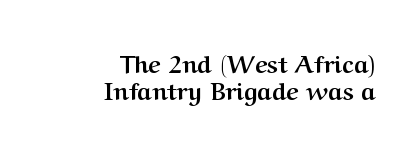
{"italic": "no", "bold": "yes", "underline": "no", "align": "right", "line_spacing": "tight", "line_spacing_ratio": 1.14, "letter_spacing": "normal", "letter_spacing_em": 0.0, "glyph_px": 24}
